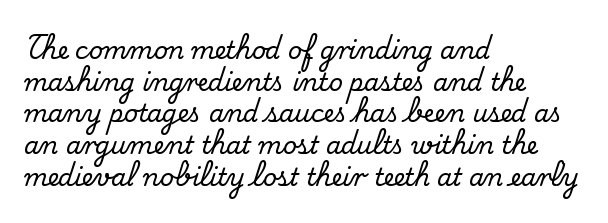
Q: Is the text italic (slanted)? A: Yes.
Q: Is the text underlined? A: No.
Q: How is the paragraph aligned? A: Left-aligned.
Q: Is the spacing between letters normal or unusually wide? A: Normal.
Q: Is the spacing between lines tight, normal or loose? A: Normal.
